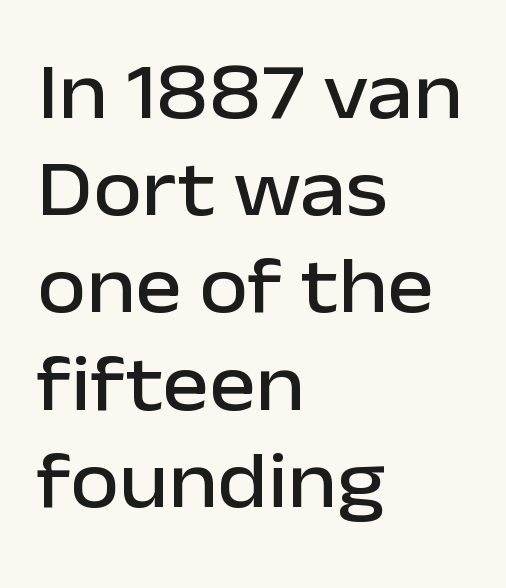
Q: Is the text italic (slanted)? A: No, it is upright.
Q: Is the typeface a serif or a sans-serif typeface? A: Sans-serif.
Q: Is the text underlined? A: No.
Q: How is the paragraph aligned? A: Left-aligned.
Q: Is the spacing between letters normal or unusually wide? A: Normal.
Q: Width (condensed, normal, or wide)? A: Normal.
Q: Stroke contrast? A: Low.
Q: x-height? A: Medium.
Q: Monospaced? A: No.
